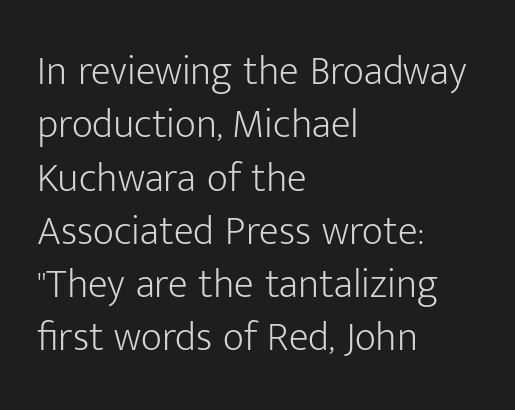
The image shows 41 px light sans-serif type, upright; set left-aligned, normal line spacing (1.3x), normal letter spacing, not underlined; low stroke contrast and a medium x-height.
